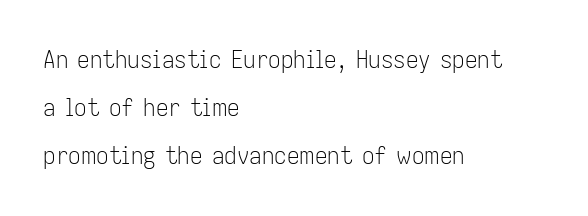
Honestly, the rows look like they've been pulled way apart. The line texture is even and compact thanks to regular tracking. Upright lettering throughout. No extra ink here — the face is not bold. The space directly below the letters is spotless.
